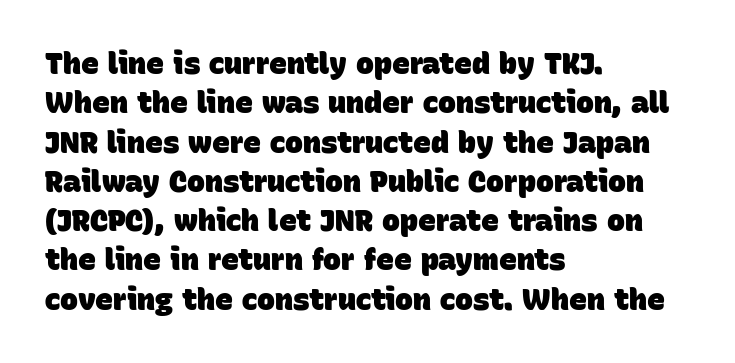
Each row of text sits above clean, open space. The lines sit at an ordinary, default distance from one another. These lines stack with their left ends in a neat column. Students, this is bold: see how much ink each stroke carries. Do the characters align in a grid? No, the font is proportional. The line texture is even and compact thanks to regular tracking.
